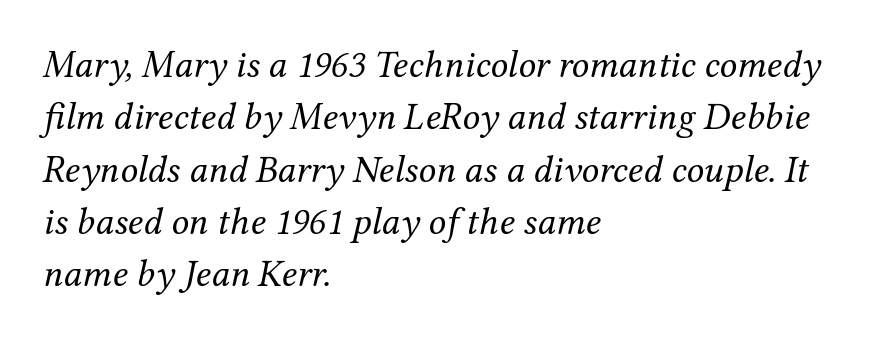
{"serif": "yes", "italic": "yes", "lean": "right", "slant_degrees": 12, "bold": "no", "weight": "regular", "width": "normal", "stroke_contrast": "medium", "x_height": "medium", "monospaced": "no", "underline": "no", "align": "left", "line_spacing": "normal", "line_spacing_ratio": 1.34, "letter_spacing": "normal", "letter_spacing_em": 0.0, "glyph_px": 39}
